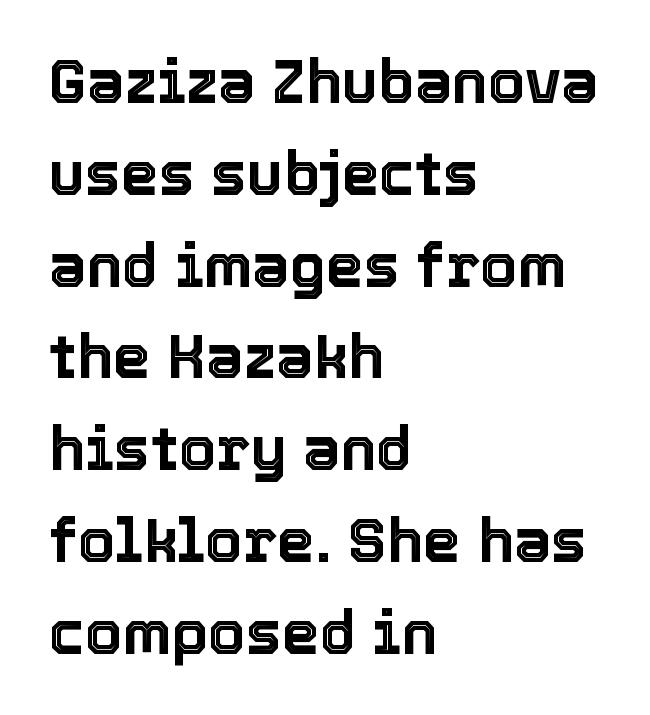
{"italic": "no", "width": "normal", "x_height": "medium", "monospaced": "no", "underline": "no", "align": "left", "line_spacing": "normal", "line_spacing_ratio": 1.53, "letter_spacing": "normal", "letter_spacing_em": 0.0, "glyph_px": 60}
